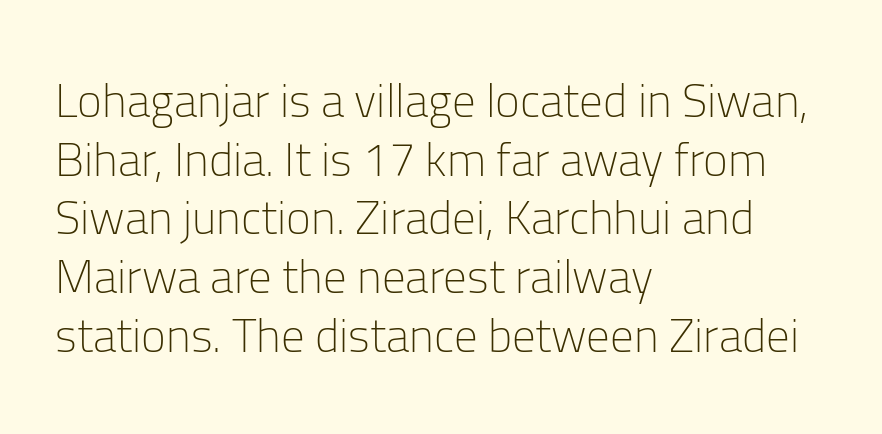
Q: Is the text bold? A: No.
Q: Is the text italic (slanted)? A: No, it is upright.
Q: Is the typeface a serif or a sans-serif typeface? A: Sans-serif.
Q: Is the text underlined? A: No.
Q: How is the paragraph aligned? A: Left-aligned.
Q: Is the spacing between letters normal or unusually wide? A: Normal.
Q: Is the spacing between lines tight, normal or loose? A: Normal.
Q: Width (condensed, normal, or wide)? A: Normal.
Q: Stroke contrast? A: Low.
Q: x-height? A: Medium.
Q: Monospaced? A: No.
